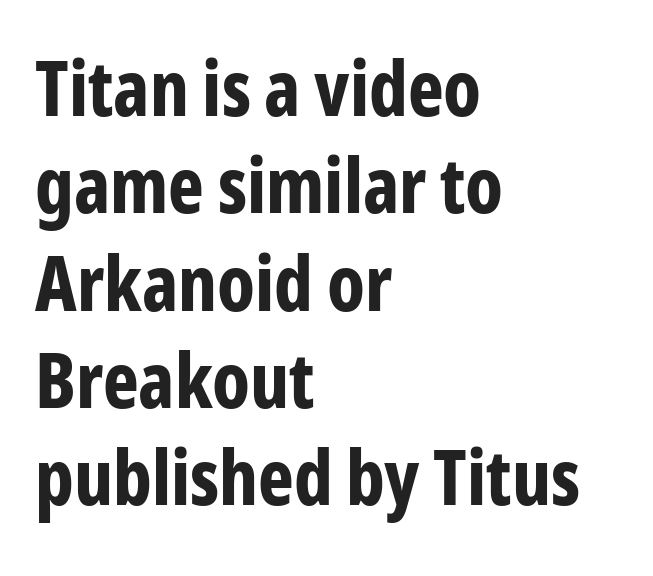
The image shows 76 px bold, condensed sans-serif type, upright; set left-aligned, normal line spacing (1.28x), normal letter spacing, not underlined; low stroke contrast and a medium x-height.
